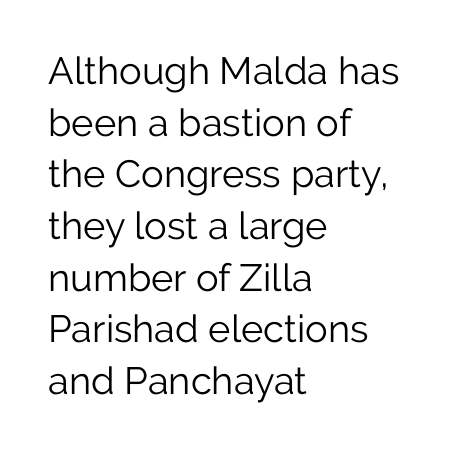
{"serif": "no", "italic": "no", "bold": "no", "weight": "light", "width": "normal", "stroke_contrast": "low", "x_height": "medium", "monospaced": "no", "underline": "no", "align": "left", "line_spacing": "normal", "line_spacing_ratio": 1.36, "letter_spacing": "normal", "letter_spacing_em": 0.0, "glyph_px": 38}
